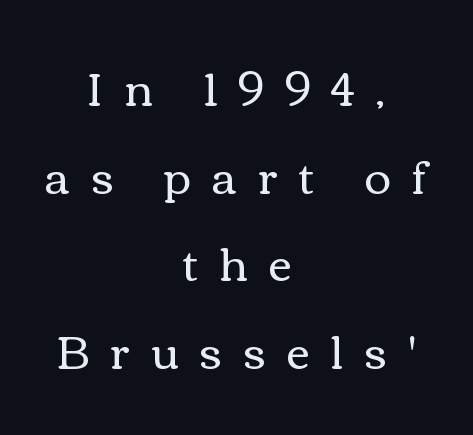
{"italic": "no", "bold": "no", "weight": "regular", "width": "wide", "stroke_contrast": "medium", "x_height": "medium", "monospaced": "no", "underline": "no", "align": "center", "line_spacing": "loose", "line_spacing_ratio": 1.95, "letter_spacing": "wide", "letter_spacing_em": 0.47, "glyph_px": 45}
